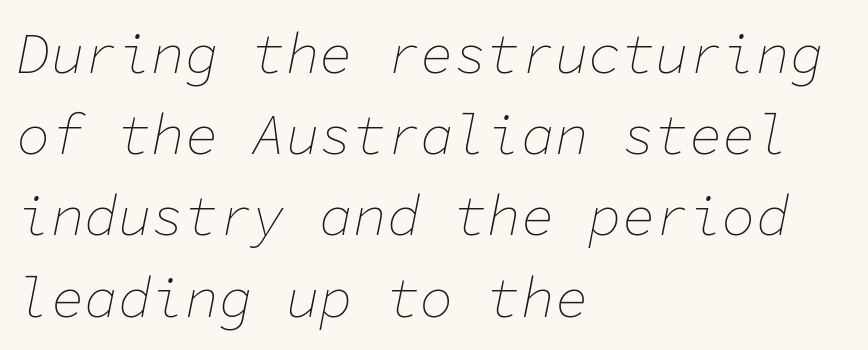
Q: Is the text bold? A: No.
Q: Is the text italic (slanted)? A: Yes, it leans right by about 11 degrees.
Q: Is the text underlined? A: No.
Q: How is the paragraph aligned? A: Left-aligned.
Q: Is the spacing between letters normal or unusually wide? A: Normal.
Q: Is the spacing between lines tight, normal or loose? A: Normal.
Q: Width (condensed, normal, or wide)? A: Normal.
Q: Stroke contrast? A: Low.
Q: x-height? A: Medium.
Q: Monospaced? A: Yes.
